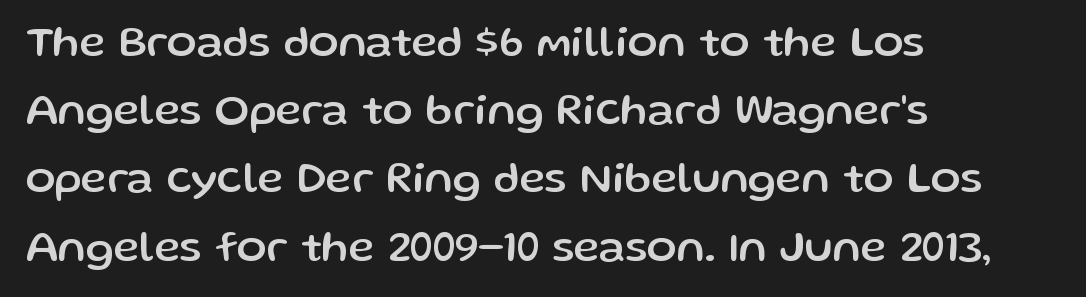
Q: Is the text italic (slanted)? A: No, it is upright.
Q: Is the typeface a serif or a sans-serif typeface? A: Sans-serif.
Q: Is the text underlined? A: No.
Q: How is the paragraph aligned? A: Left-aligned.
Q: Is the spacing between letters normal or unusually wide? A: Normal.
Q: Is the spacing between lines tight, normal or loose? A: Normal.
Q: Width (condensed, normal, or wide)? A: Normal.
Q: Stroke contrast? A: Low.
Q: x-height? A: Medium.
Q: Monospaced? A: No.
